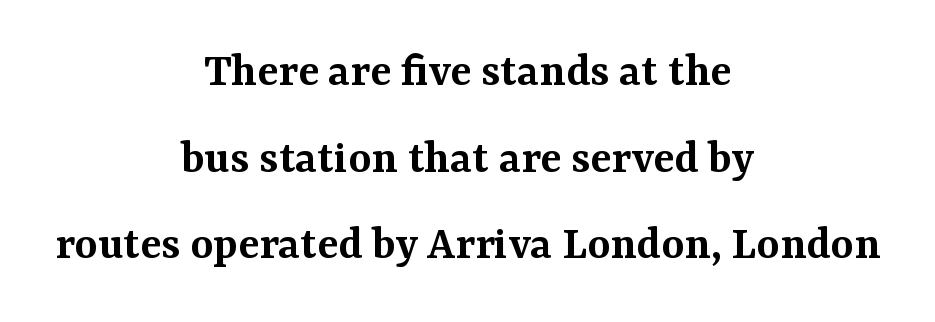
Q: Is the text bold? A: Semi-bold.
Q: Is the text italic (slanted)? A: No, it is upright.
Q: Is the typeface a serif or a sans-serif typeface? A: Serif.
Q: Is the text underlined? A: No.
Q: How is the paragraph aligned? A: Centered.
Q: Is the spacing between letters normal or unusually wide? A: Normal.
Q: Width (condensed, normal, or wide)? A: Normal.
Q: Stroke contrast? A: Medium.
Q: x-height? A: Medium.
Q: Monospaced? A: No.
